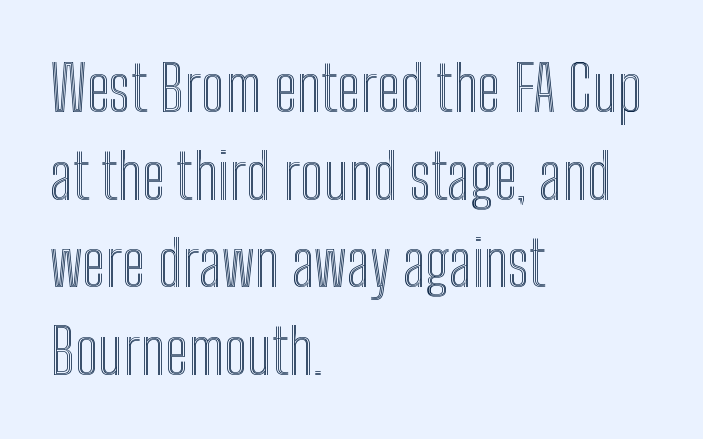
{"italic": "no", "width": "condensed", "x_height": "medium", "monospaced": "no", "underline": "no", "align": "left", "line_spacing": "normal", "line_spacing_ratio": 1.39, "letter_spacing": "normal", "letter_spacing_em": 0.0, "glyph_px": 63}
